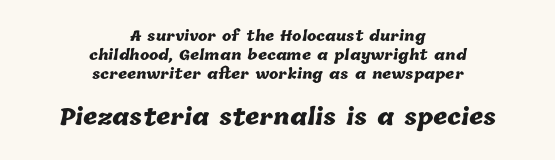
Both edges are ragged and mirror each other, which tells us the setting is centered. This is heavy type, rendered in bold. Descenders are the only things crossing below the line. There is no visible air inserted between adjacent glyphs. The line-height multiplier appears to be the usual default. Character size in the trailing block exceeds that of the leading block.
